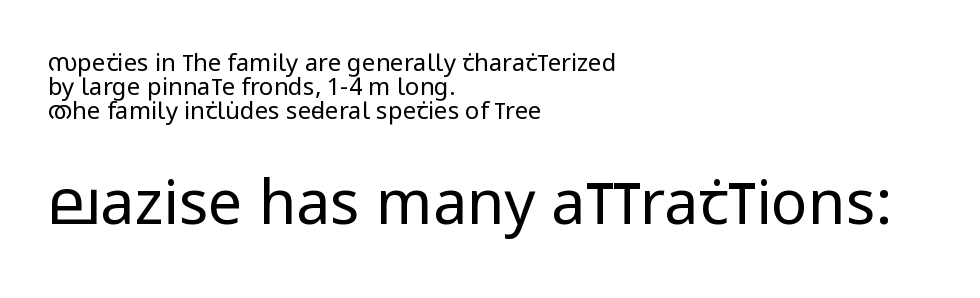
{"serif": "no", "italic": "no", "bold": "no", "weight": "regular", "width": "condensed", "stroke_contrast": "low", "x_height": "large", "monospaced": "no", "underline": "no", "align": "left", "line_spacing": "tight", "line_spacing_ratio": 0.99, "letter_spacing": "normal", "letter_spacing_em": 0.0, "larger_block": "second", "size_ratio": 2.54, "glyph_px": 61}
